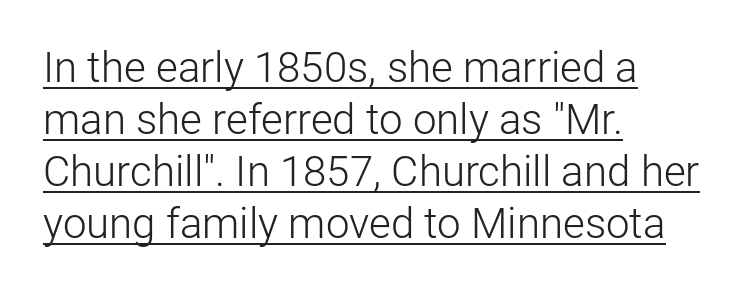
The strokes carry an ordinary text weight at most. Line starts are locked; line ends wander. Glyph-to-glyph distance matches everyday printed text. A typesetter would call this proportional, since set widths differ per character. Emphasis is given by a line drawn under the lettering. The letters stand upright; this is a roman face.
